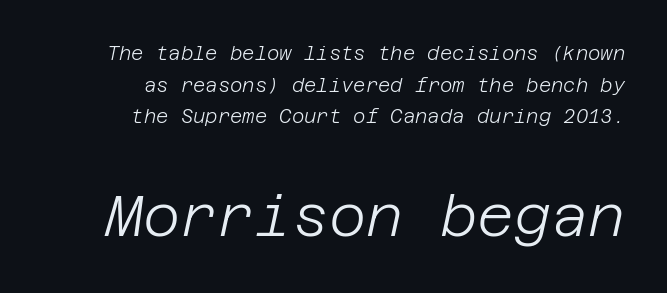
{"italic": "yes", "lean": "right", "slant_degrees": 12, "bold": "no", "weight": "light", "width": "normal", "stroke_contrast": "low", "x_height": "large", "underline": "no", "align": "right", "line_spacing": "normal", "line_spacing_ratio": 1.66, "letter_spacing": "normal", "letter_spacing_em": 0.0, "larger_block": "second", "size_ratio": 3.0, "glyph_px": 57}
